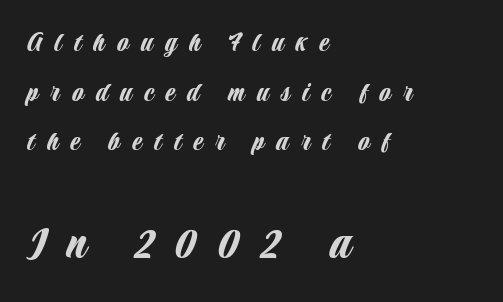
The lines in this sample share a left origin and differ only in where they stop. This rendering widens character spacing well past its baseline value. Caption: upper text group reduced, lower text group enlarged. Observe the absence of serifs on each vertical stroke in this sample.
